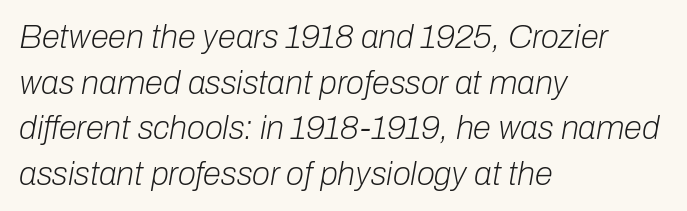
Q: Is the text bold? A: No.
Q: Is the text italic (slanted)? A: Yes, it leans right by about 10 degrees.
Q: Is the text underlined? A: No.
Q: How is the paragraph aligned? A: Left-aligned.
Q: Is the spacing between letters normal or unusually wide? A: Normal.
Q: Is the spacing between lines tight, normal or loose? A: Normal.
Q: Width (condensed, normal, or wide)? A: Normal.
Q: Stroke contrast? A: Low.
Q: x-height? A: Medium.
Q: Monospaced? A: No.
